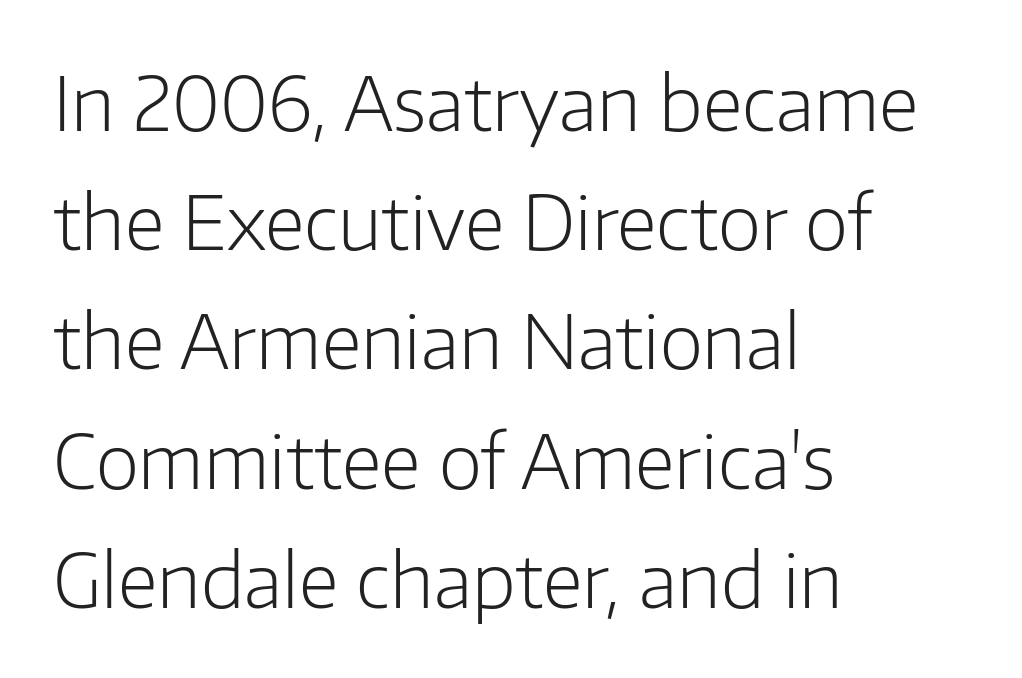
One glance says typical: line gaps are just what's usual. Students, note that the glyphs here touch the page at normal intervals. Are there feet on the stems? There aren't — it's a sans. Unmarked baselines from the first word to the last. The cut favours lightness, reaching ordinary text weight at its darkest.
